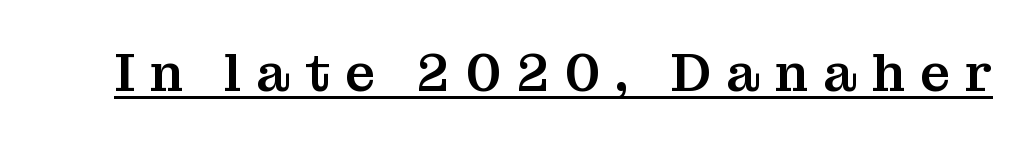
Q: Is the text italic (slanted)? A: No, it is upright.
Q: Is the typeface a serif or a sans-serif typeface? A: Serif.
Q: Is the text underlined? A: Yes.
Q: Is the spacing between letters normal or unusually wide? A: Unusually wide.
Q: Width (condensed, normal, or wide)? A: Normal.
Q: Stroke contrast? A: Medium.
Q: x-height? A: Medium.
Q: Monospaced? A: No.
